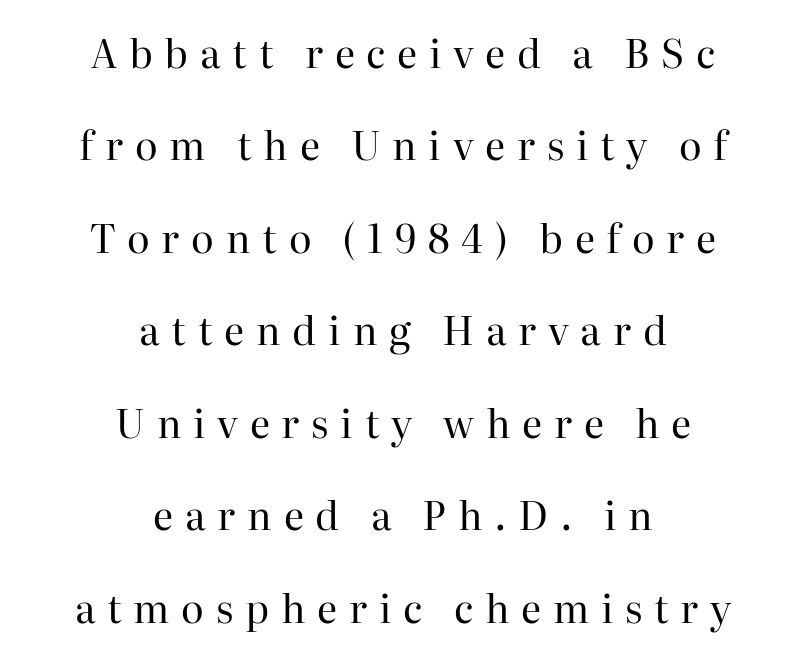
The image shows 39 px regular-weight serif type, upright; set centered, loose line spacing (2.37x), unusually wide letter spacing (+0.3 em), not underlined; high stroke contrast and a medium x-height.
